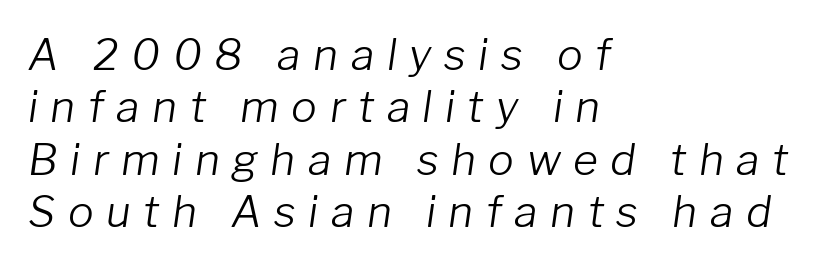
Q: Is the text bold? A: No.
Q: Is the text italic (slanted)? A: Yes, it leans right by about 8 degrees.
Q: Is the text underlined? A: No.
Q: How is the paragraph aligned? A: Left-aligned.
Q: Is the spacing between letters normal or unusually wide? A: Unusually wide.
Q: Width (condensed, normal, or wide)? A: Normal.
Q: Stroke contrast? A: Low.
Q: x-height? A: Medium.
Q: Monospaced? A: No.
